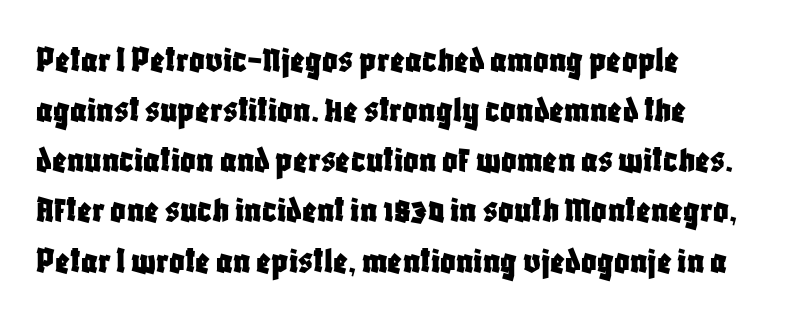
Q: Is the text italic (slanted)? A: No, it is upright.
Q: Is the typeface a serif or a sans-serif typeface? A: Sans-serif.
Q: Is the text underlined? A: No.
Q: How is the paragraph aligned? A: Left-aligned.
Q: Is the spacing between letters normal or unusually wide? A: Normal.
Q: Is the spacing between lines tight, normal or loose? A: Normal.
Q: Width (condensed, normal, or wide)? A: Condensed.
Q: Stroke contrast? A: Low.
Q: x-height? A: Large.
Q: Monospaced? A: No.
